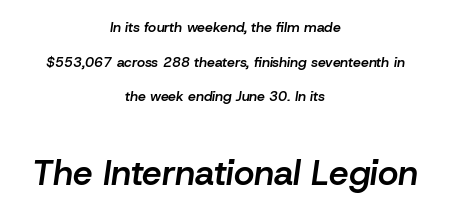
The image shows 35 px semibold type, italic (leaning right); set centered, loose line spacing (2.48x), normal letter spacing, not underlined; the second (bottom) block is 2.5x larger; low stroke contrast and a medium x-height.
